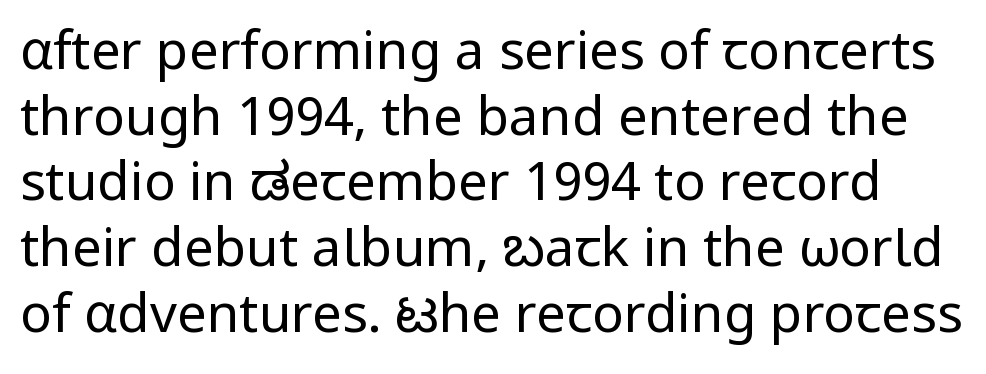
This rendering employs a face without finishing strokes, i.e., a sans-serif. Each letter keeps its own natural width here, so spacing adapts to shape. The strokes are not fattened; the text isn't bold. Each row of text sits above clean, open space.
